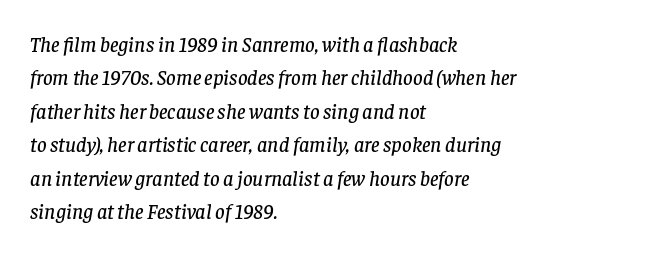
The image shows 21 px text type, italic (leaning right); set left-aligned, normal line spacing (1.59x), normal letter spacing, not underlined.
